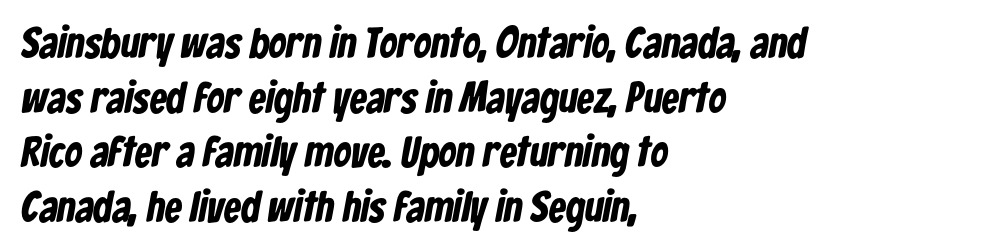
The image shows 43 px bold, condensed sans-serif type; set left-aligned, normal line spacing (1.27x), normal letter spacing, not underlined; low stroke contrast and a medium x-height.
